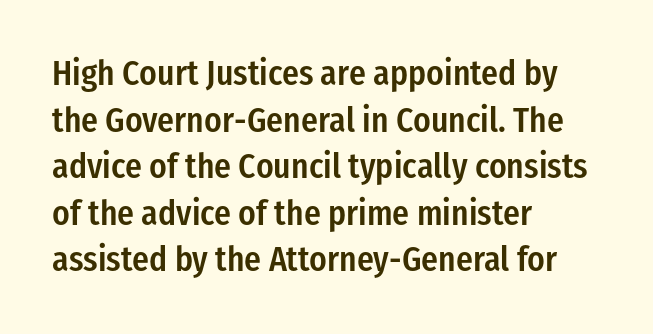
What kind of face is this? One without serifs — a sans. Which margin do the lines hug? The left one — the right edge is uneven. How are the letters spaced? Ordinarily, with no added tracking. No italicization has been applied; the sample stays upright. The passage shown stacks its lines at a standard gap.
